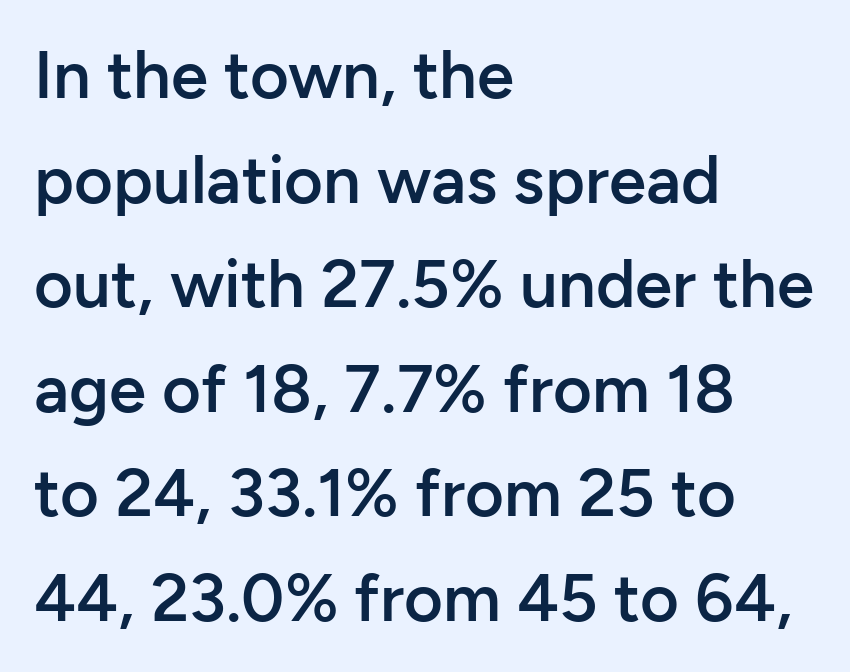
Every stem runs plumb, perpendicular to the baseline. Do the characters align in a grid? No, the font is proportional. These lines keep a tight, regular rhythm from letter to letter. Horizontal alignment here is leftward, the default for most running prose.
